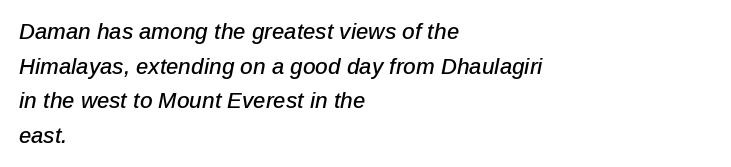
The image shows 22 px text type, italic (leaning right); set left-aligned, normal line spacing (1.57x), normal letter spacing, not underlined.
